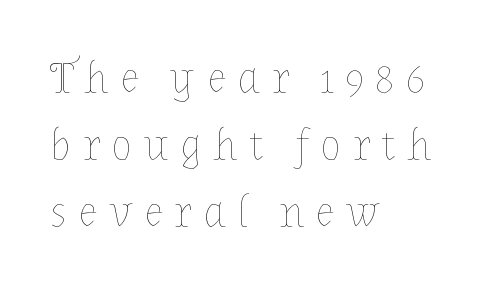
The weight tops out at a normal text grade. The letters stand straight up with perfectly vertical stems. Baseline-to-baseline distance is the conventional proportion of letter height. The letters advance in unequal steps, a hallmark of proportional type. A typesetter would call this heavily tracked-out type.
